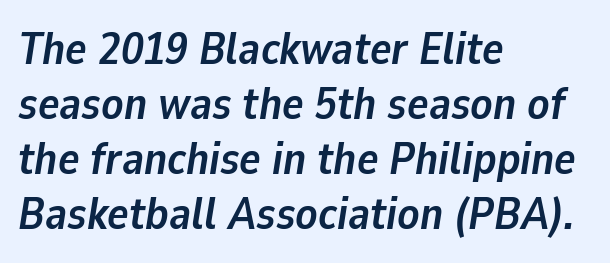
Q: Is the text bold? A: Yes.
Q: Is the text italic (slanted)? A: Yes, it leans right by about 9 degrees.
Q: Is the text underlined? A: No.
Q: How is the paragraph aligned? A: Left-aligned.
Q: Is the spacing between letters normal or unusually wide? A: Normal.
Q: Width (condensed, normal, or wide)? A: Normal.
Q: Stroke contrast? A: Low.
Q: x-height? A: Medium.
Q: Monospaced? A: No.
